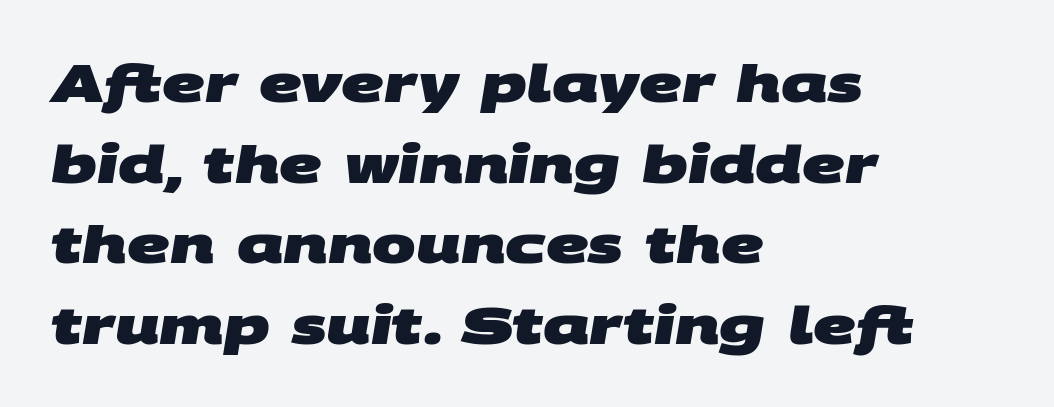
Q: Is the text bold? A: Yes.
Q: Is the typeface a serif or a sans-serif typeface? A: Sans-serif.
Q: Is the text underlined? A: No.
Q: How is the paragraph aligned? A: Left-aligned.
Q: Is the spacing between letters normal or unusually wide? A: Normal.
Q: Is the spacing between lines tight, normal or loose? A: Normal.
Q: Width (condensed, normal, or wide)? A: Wide.
Q: Stroke contrast? A: Medium.
Q: x-height? A: Large.
Q: Monospaced? A: No.
